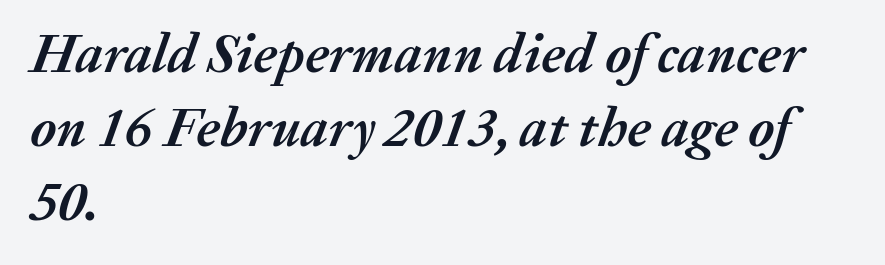
These lines carry a lot of weight — the face is fully bold. Horizontal bands of white between lines are of average thickness. All the whitespace from short lines collects on the right. The letters are slanted; this is an italic face. Compared with typical body copy, the letter spacing here is the same. The zone under the glyphs is completely vacant.
